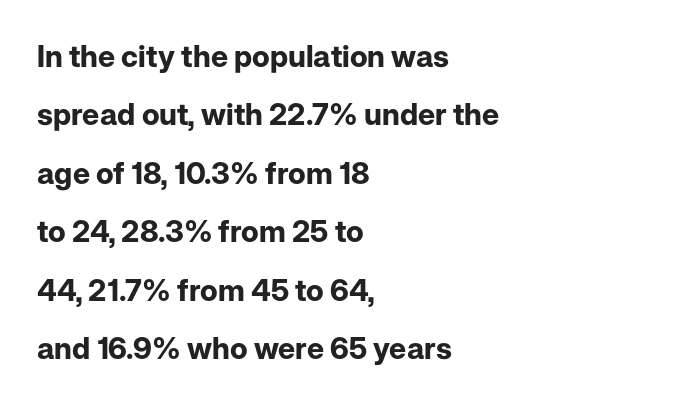
{"serif": "no", "italic": "no", "bold": "yes", "weight": "bold", "width": "normal", "stroke_contrast": "low", "x_height": "medium", "monospaced": "no", "underline": "no", "align": "left", "line_spacing": "loose", "line_spacing_ratio": 1.95, "letter_spacing": "normal", "letter_spacing_em": 0.0, "glyph_px": 30}
